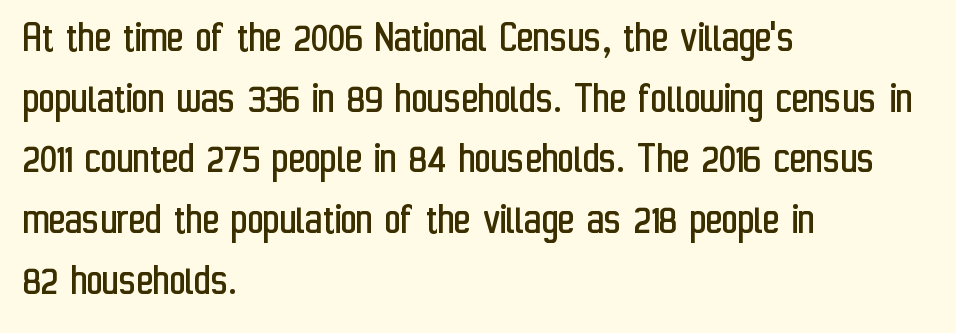
{"serif": "no", "italic": "no", "bold": "no", "weight": "regular", "width": "condensed", "stroke_contrast": "low", "x_height": "medium", "monospaced": "no", "underline": "no", "align": "left", "line_spacing": "normal", "line_spacing_ratio": 1.35, "letter_spacing": "normal", "letter_spacing_em": 0.0, "glyph_px": 45}
